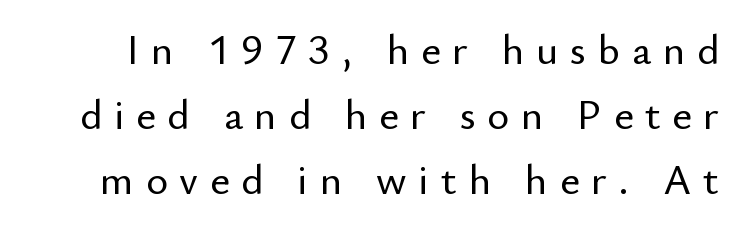
Q: Is the text italic (slanted)? A: No, it is upright.
Q: Is the typeface a serif or a sans-serif typeface? A: Sans-serif.
Q: Is the text underlined? A: No.
Q: Is the spacing between letters normal or unusually wide? A: Unusually wide.
Q: Is the spacing between lines tight, normal or loose? A: Normal.
Q: Width (condensed, normal, or wide)? A: Normal.
Q: Stroke contrast? A: Low.
Q: x-height? A: Small.
Q: Monospaced? A: No.
